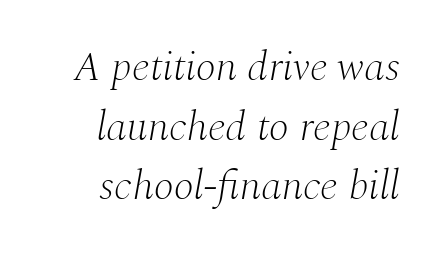
Line ends are locked; line starts wander. Caption: standard tracking, unaltered. You can tell from the footed stems that serif type was used. Observe the lean: these are italic letterforms. Decoration check: the copy has no underline. Students, observe: this is what conventionally led text looks like.
